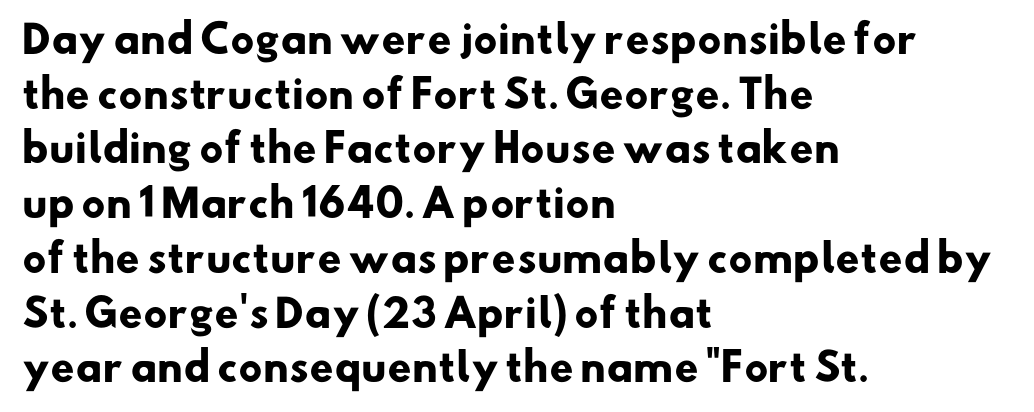
{"serif": "no", "bold": "yes", "weight": "heavy", "width": "normal", "stroke_contrast": "low", "x_height": "small", "monospaced": "no", "underline": "no", "align": "left", "line_spacing": "normal", "line_spacing_ratio": 1.44, "letter_spacing": "normal", "letter_spacing_em": 0.0, "glyph_px": 38}
